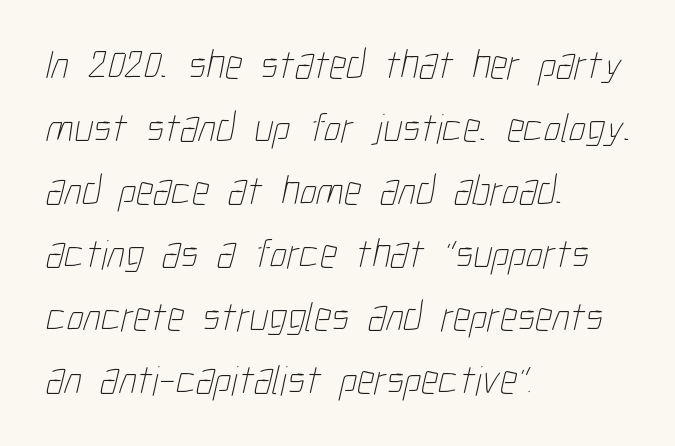
{"bold": "no", "weight": "thin", "width": "condensed", "stroke_contrast": "low", "x_height": "medium", "monospaced": "no", "underline": "no", "align": "left", "line_spacing": "normal", "line_spacing_ratio": 1.5, "letter_spacing": "normal", "letter_spacing_em": 0.0, "glyph_px": 42}
